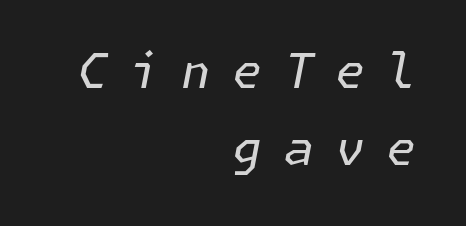
Q: Is the text bold? A: No.
Q: Is the text italic (slanted)? A: Yes, it leans right by about 11 degrees.
Q: Is the text underlined? A: No.
Q: How is the paragraph aligned? A: Right-aligned.
Q: Is the spacing between letters normal or unusually wide? A: Unusually wide.
Q: Is the spacing between lines tight, normal or loose? A: Normal.
Q: Width (condensed, normal, or wide)? A: Normal.
Q: Stroke contrast? A: Low.
Q: x-height? A: Medium.
